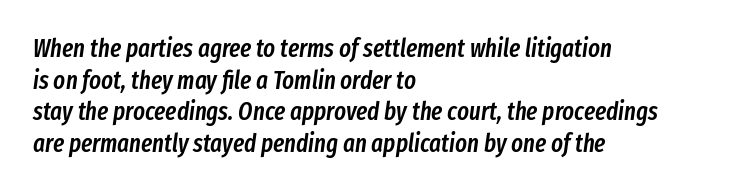
Style check: oblique. Emphasis by weight is partial: semibold. Leftover space on each line is placed entirely after the last word. Look at the tracking — it's just the regular setting, nothing added. One glance says typical: line gaps are just what's usual.
